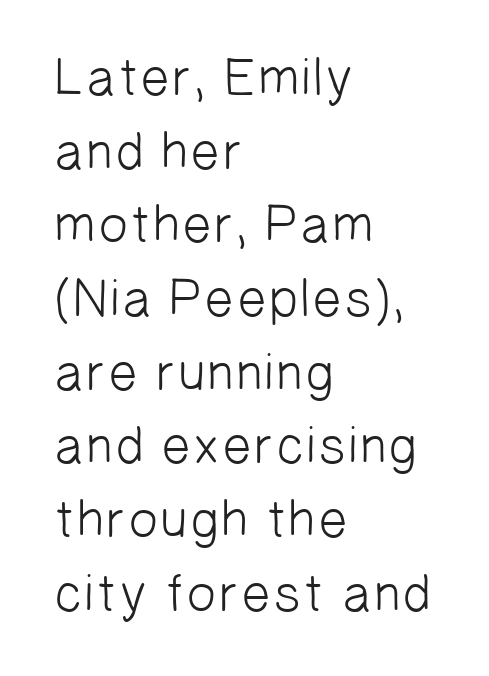
The face used here is proportionally spaced, like ordinary book or web type. Descenders hang freely into open space. These lines keep a tight, regular rhythm from letter to letter. Vertical stems look standard width or narrower in stroke. Are there feet on the stems? There aren't — it's a sans.
